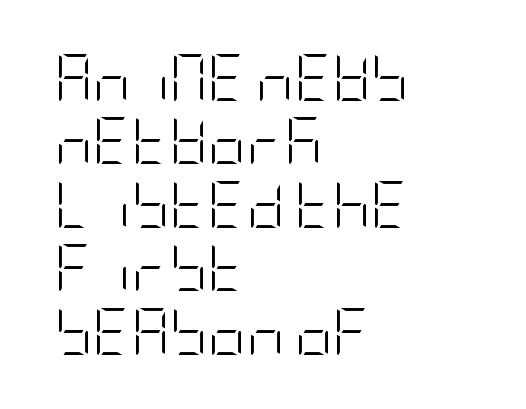
The image shows 47 px light, condensed sans-serif type, upright; set left-aligned, normal line spacing (1.35x), normal letter spacing, not underlined; low stroke contrast and a large x-height.
